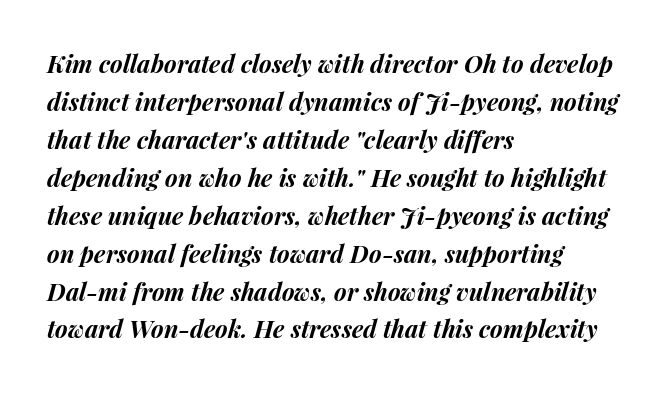
Line beginnings align vertically; line endings do not. In terms of weight, the rendering is a true, heavy bold. In terms of letterspacing, this is plain default setting. This sample keeps an unexceptional amount of space between lines. Looking at the ascenders, they clearly lean. A clean baseline with only descenders dipping below it.
